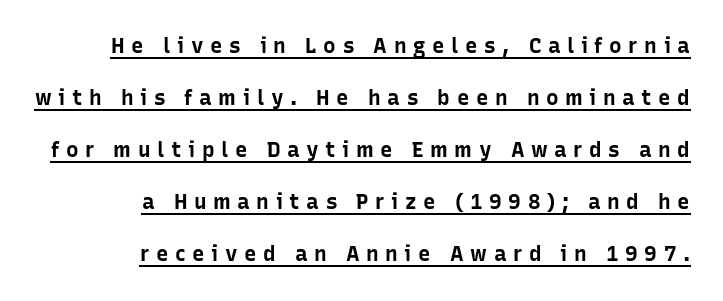
The image shows 21 px bold type, upright; set right-aligned, loose line spacing (2.48x), unusually wide letter spacing (+0.31 em), underlined.
